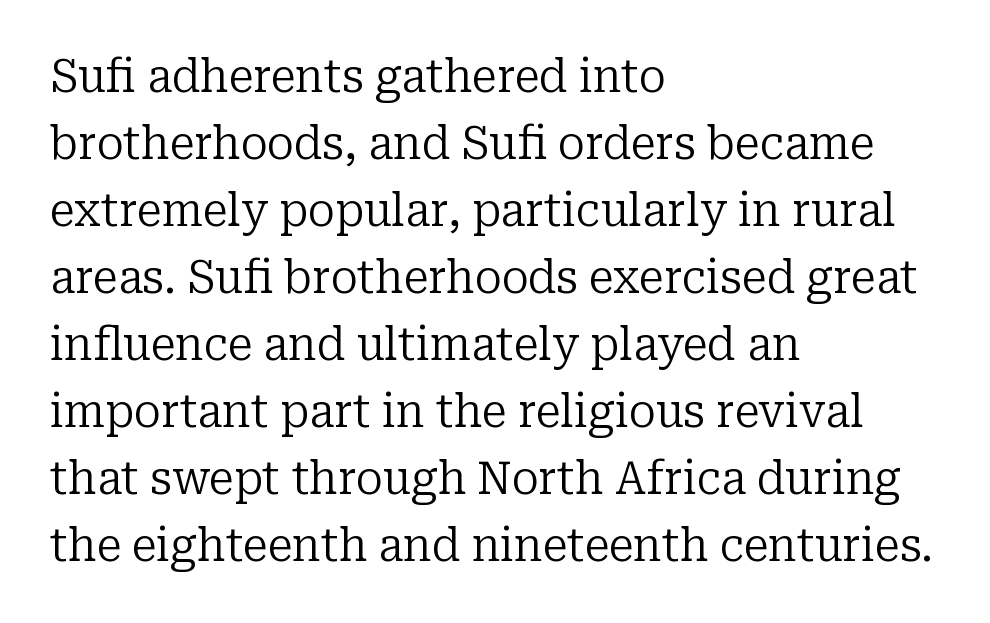
The image shows 45 px regular-weight serif type, upright; set left-aligned, normal line spacing (1.49x), normal letter spacing, not underlined; low stroke contrast and a medium x-height.
